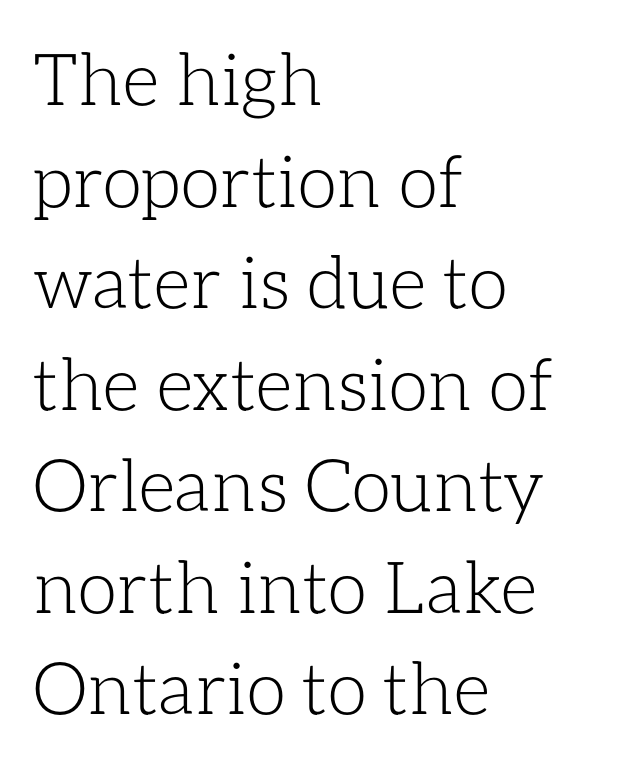
The area under the type is left untouched. Notice how the stems are strictly vertical — no italics here. Horizontally, the lines are justified to the leading edge only. These lines are rendered in a variable-pitch font. Each stroke keeps to a modest, everyday thickness or less.
